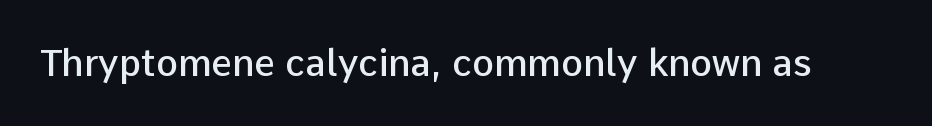
Default kerning and tracking; the words read as compact shapes. Every stem runs plumb, perpendicular to the baseline. Letterform terminals end flat and unadorned throughout the passage. The face used here is proportionally spaced, like ordinary book or web type. The strip under each line holds only bare page. Summary of weight: moderately heavy, a semibold.
